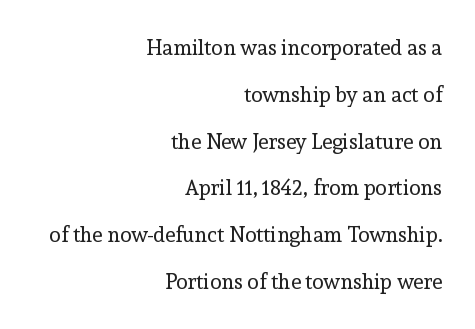
The gaps between neighbouring characters are ordinary and unremarkable. Line ends are locked; line starts wander. A quiet, ordinary-to-light weight characterises the typeface. The specimen reads as upright at a glance. The lines are spread far apart with generous leading. Bare-footed words on every line.
